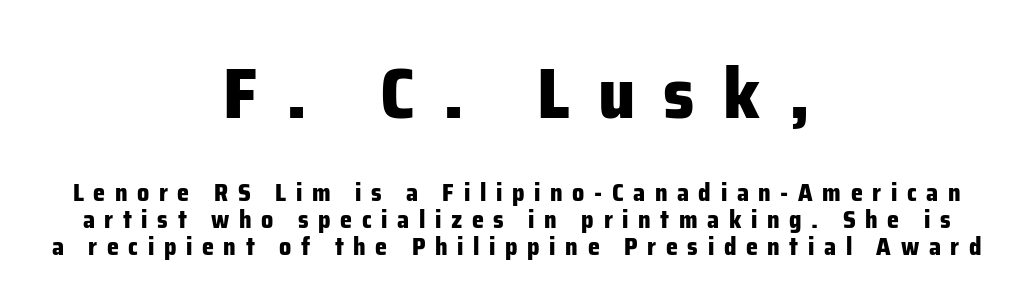
The image shows 71 px heavy sans-serif type, upright; set centered, tight line spacing (1.12x), unusually wide letter spacing (+0.4 em), not underlined; the first (top) block is 2.96x larger; low stroke contrast and a medium x-height.
